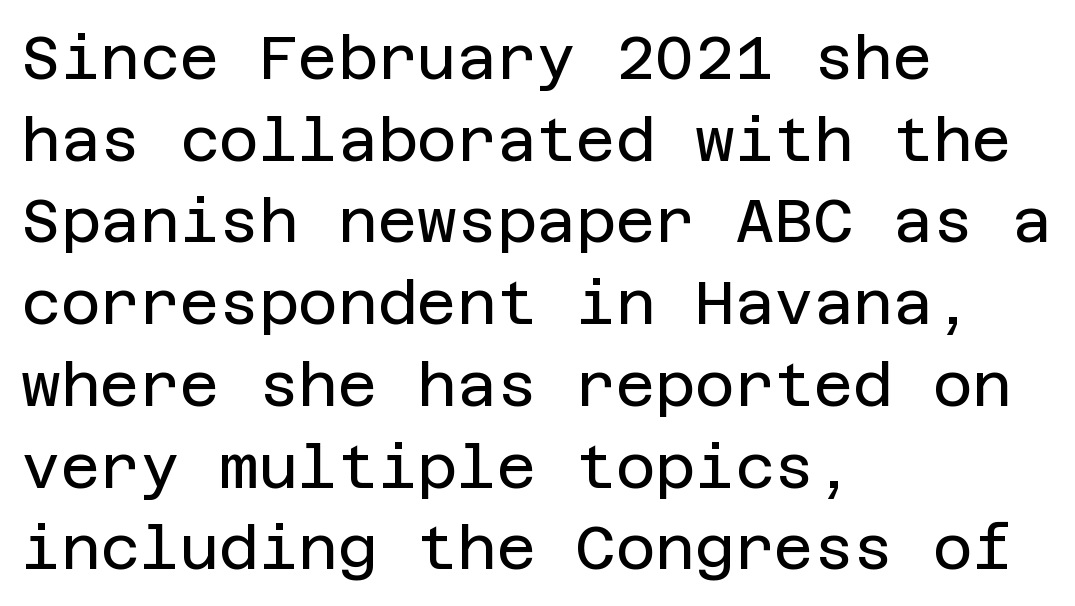
No extra tracking has been applied to these lines. In terms of leading, this rendering sits right in the middle. No chunkiness to these letters — they're not bold. If you drew a ruler down the left edge, every line would touch it.
